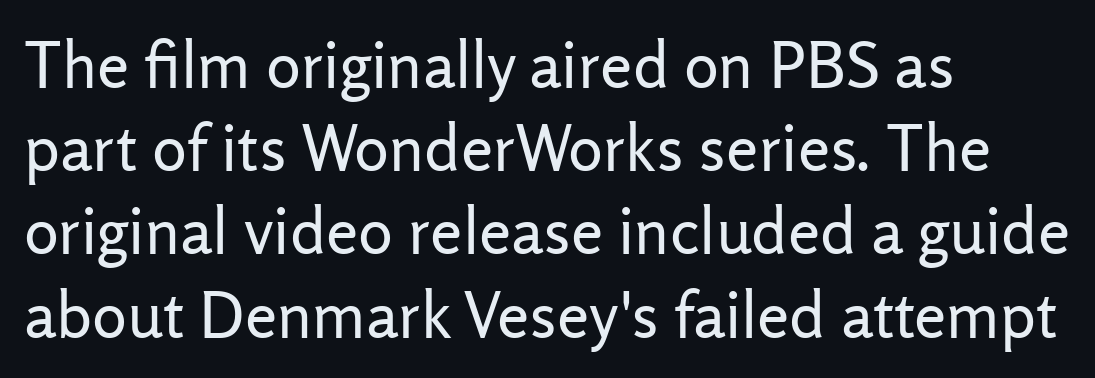
{"serif": "no", "italic": "no", "bold": "no", "weight": "regular", "width": "normal", "stroke_contrast": "low", "x_height": "medium", "monospaced": "no", "underline": "no", "align": "left", "line_spacing": "normal", "line_spacing_ratio": 1.28, "letter_spacing": "normal", "letter_spacing_em": 0.0, "glyph_px": 65}
